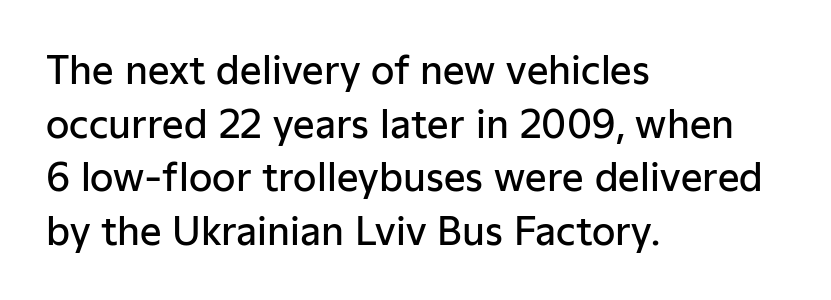
Q: Is the text bold? A: Semi-bold.
Q: Is the text italic (slanted)? A: No, it is upright.
Q: Is the typeface a serif or a sans-serif typeface? A: Sans-serif.
Q: Is the text underlined? A: No.
Q: How is the paragraph aligned? A: Left-aligned.
Q: Is the spacing between letters normal or unusually wide? A: Normal.
Q: Is the spacing between lines tight, normal or loose? A: Normal.
Q: Width (condensed, normal, or wide)? A: Normal.
Q: Stroke contrast? A: Low.
Q: x-height? A: Medium.
Q: Monospaced? A: No.
